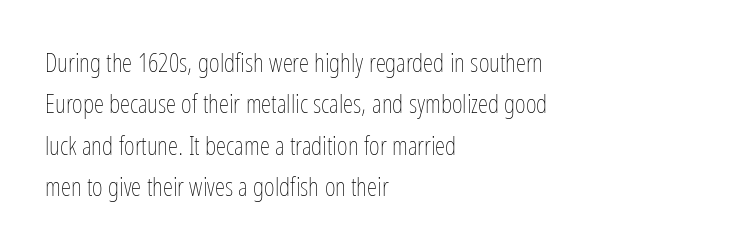
The image shows 26 px text type, upright; set left-aligned, normal line spacing (1.59x), normal letter spacing, not underlined.
